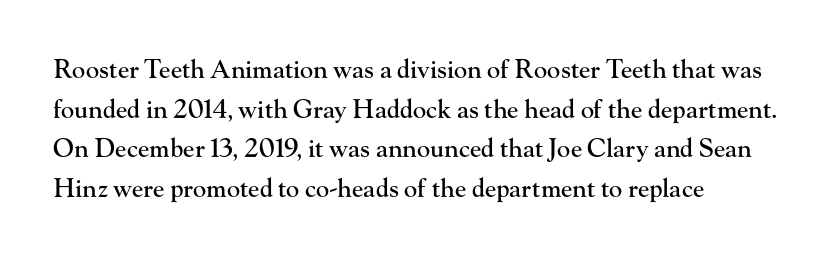
Words appear dense and cohesive because spacing is normal. Italic? Not at all — the glyphs are vertical. Horizontally, the lines are justified to the leading edge only. Leading matches the norm, producing a regular column. Each row of text sits above clean, open space.
